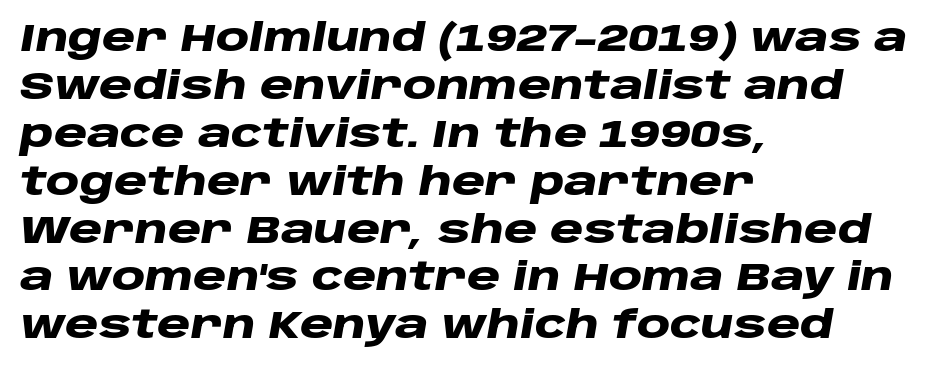
The image shows 38 px heavy, wide type, italic (leaning right); set left-aligned, normal line spacing (1.26x), normal letter spacing, not underlined; low stroke contrast and a large x-height.
